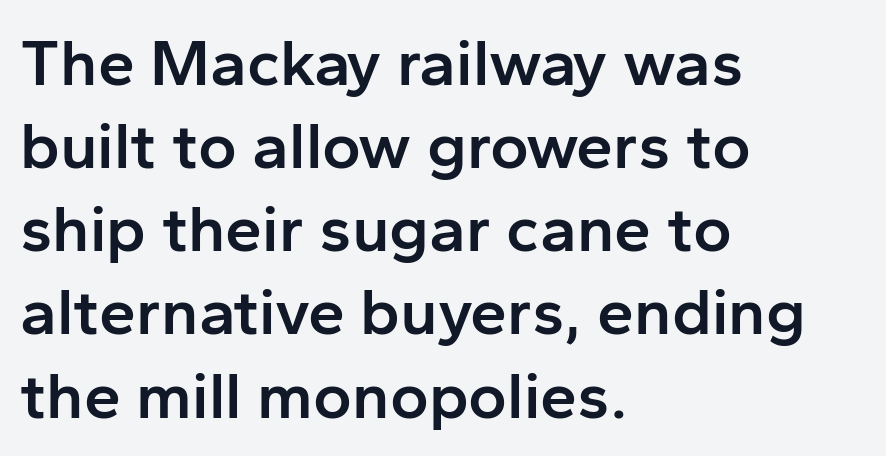
Ordinary non-slanted type is in use. In terms of leading, this rendering sits right in the middle. Observe the ordinary spacing: letters are neighbours, not strangers. Serif or sans? Sans — the stroke terminals are bare. The passage shown is not underscored anywhere.
